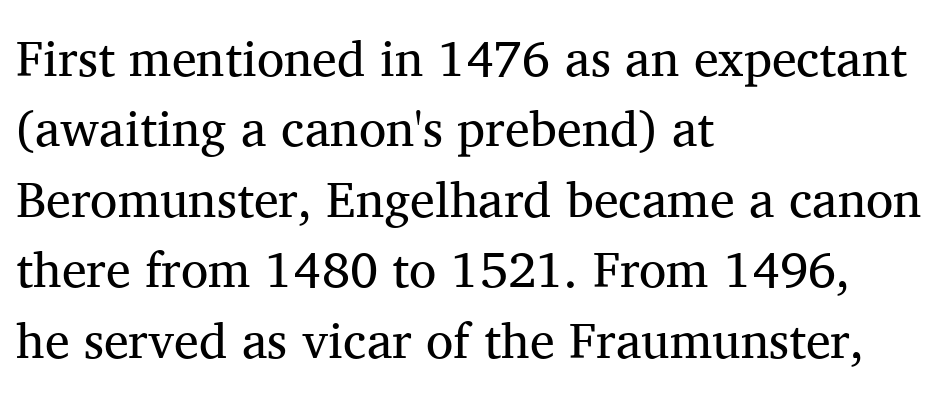
{"serif": "yes", "italic": "no", "bold": "no", "weight": "regular", "width": "normal", "stroke_contrast": "medium", "x_height": "medium", "monospaced": "no", "underline": "no", "align": "left", "line_spacing": "normal", "line_spacing_ratio": 1.41, "letter_spacing": "normal", "letter_spacing_em": 0.0, "glyph_px": 50}
